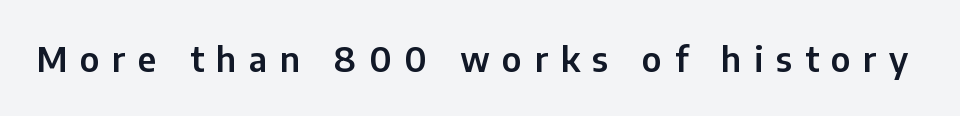
The image shows 34 px sans-serif type, upright; set unusually wide letter spacing (+0.37 em), not underlined; low stroke contrast and a medium x-height.
